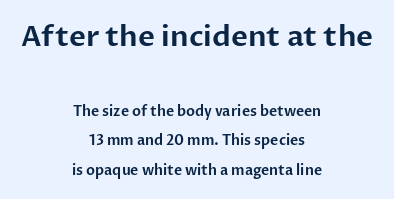
The image shows 29 px sans-serif type, upright; set centered, loose line spacing (2.12x), normal letter spacing, not underlined; the first (top) block is 2.07x larger; low stroke contrast and a medium x-height.
